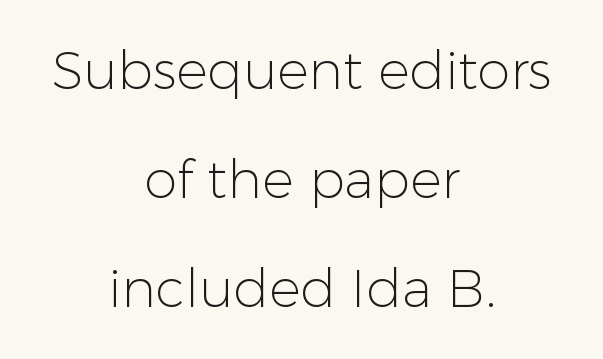
Q: Is the text bold? A: No.
Q: Is the text italic (slanted)? A: No, it is upright.
Q: Is the typeface a serif or a sans-serif typeface? A: Sans-serif.
Q: Is the text underlined? A: No.
Q: How is the paragraph aligned? A: Centered.
Q: Is the spacing between letters normal or unusually wide? A: Normal.
Q: Is the spacing between lines tight, normal or loose? A: Loose.
Q: Width (condensed, normal, or wide)? A: Normal.
Q: Stroke contrast? A: Low.
Q: x-height? A: Medium.
Q: Monospaced? A: No.
